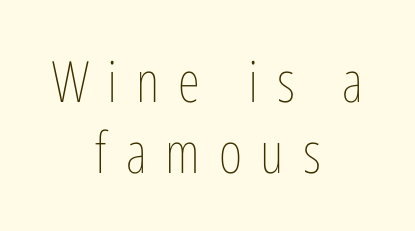
The image shows 57 px thin, condensed type, upright; set centered, line spacing 1.24x, unusually wide letter spacing (+0.33 em), not underlined; low stroke contrast and a medium x-height.
